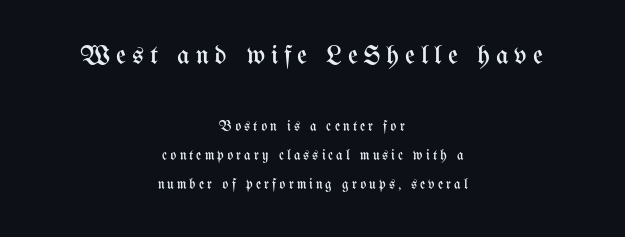
The image shows 27 px text type, upright; set centered, loose line spacing (2.07x), unusually wide letter spacing (+0.22 em), not underlined; the first (top) block is 1.93x larger.
